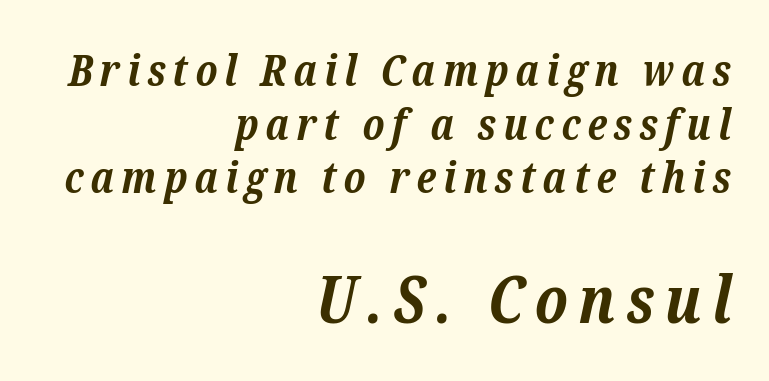
Q: Is the text bold? A: Yes.
Q: Is the text italic (slanted)? A: Yes, it leans right by about 12 degrees.
Q: Is the typeface a serif or a sans-serif typeface? A: Serif.
Q: Is the text underlined? A: No.
Q: How is the paragraph aligned? A: Right-aligned.
Q: Which block of text is set in a larger size, the first (top) or the second (bottom)? A: The second (bottom) one.
Q: Width (condensed, normal, or wide)? A: Normal.
Q: Stroke contrast? A: Low.
Q: x-height? A: Medium.
Q: Monospaced? A: No.
